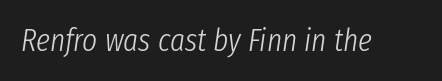
Q: Is the text bold? A: No.
Q: Is the text italic (slanted)? A: Yes, it leans right by about 8 degrees.
Q: Is the text underlined? A: No.
Q: Is the spacing between letters normal or unusually wide? A: Normal.
Q: Width (condensed, normal, or wide)? A: Condensed.
Q: Stroke contrast? A: Low.
Q: x-height? A: Medium.
Q: Monospaced? A: No.
